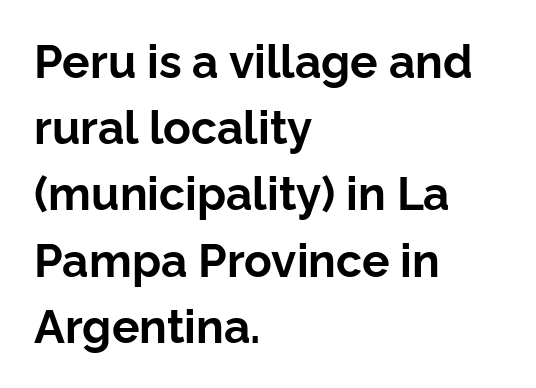
The image shows 46 px bold sans-serif type, upright; set left-aligned, normal line spacing (1.44x), normal letter spacing, not underlined; low stroke contrast and a medium x-height.
